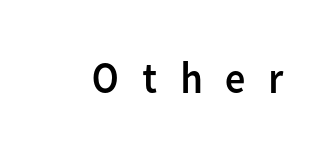
Q: Is the text bold? A: No.
Q: Is the text italic (slanted)? A: No, it is upright.
Q: Is the typeface a serif or a sans-serif typeface? A: Sans-serif.
Q: Is the text underlined? A: No.
Q: Is the spacing between letters normal or unusually wide? A: Unusually wide.
Q: Width (condensed, normal, or wide)? A: Normal.
Q: Stroke contrast? A: Low.
Q: x-height? A: Medium.
Q: Monospaced? A: No.
